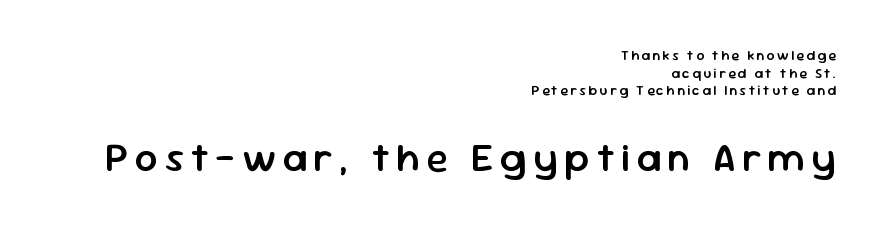
{"serif": "no", "italic": "no", "bold": "semi", "weight": "semibold", "width": "normal", "stroke_contrast": "low", "x_height": "medium", "monospaced": "no", "underline": "no", "align": "right", "line_spacing": "normal", "line_spacing_ratio": 1.26, "larger_block": "second", "size_ratio": 2.86, "glyph_px": 40}
